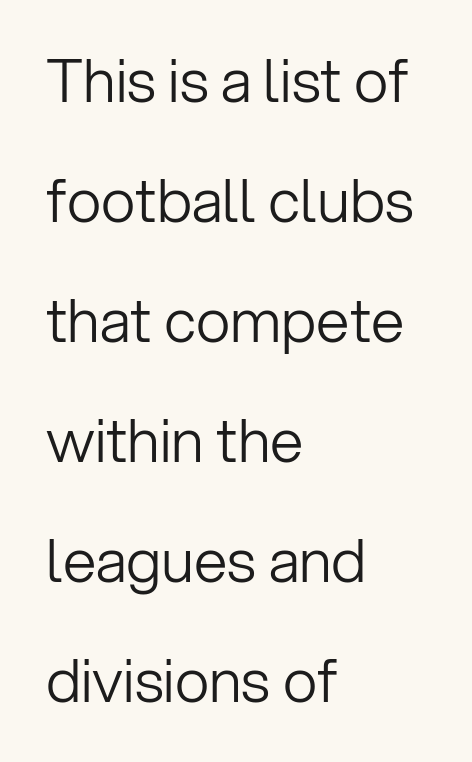
Q: Is the text bold? A: No.
Q: Is the text italic (slanted)? A: No, it is upright.
Q: Is the typeface a serif or a sans-serif typeface? A: Sans-serif.
Q: Is the text underlined? A: No.
Q: How is the paragraph aligned? A: Left-aligned.
Q: Is the spacing between letters normal or unusually wide? A: Normal.
Q: Is the spacing between lines tight, normal or loose? A: Loose.
Q: Width (condensed, normal, or wide)? A: Normal.
Q: Stroke contrast? A: Low.
Q: x-height? A: Medium.
Q: Monospaced? A: No.
